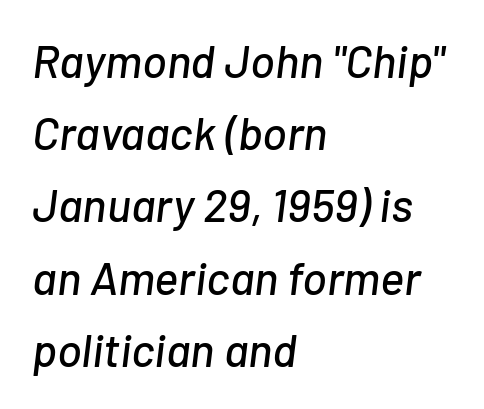
Honestly, the row spacing looks completely unremarkable. Descender tails drop into unmarked territory. Line starts are locked; line ends wander. Each word holds together tightly as a unit, with standard inter-letter gaps.
